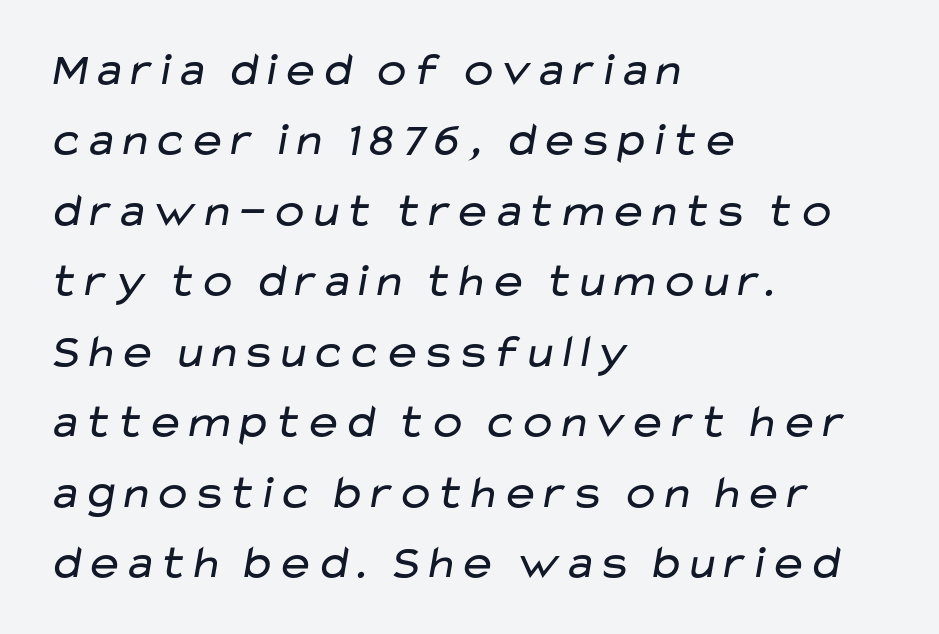
{"serif": "no", "bold": "no", "weight": "regular", "width": "wide", "stroke_contrast": "low", "x_height": "medium", "monospaced": "no", "underline": "no", "align": "left", "line_spacing": "normal", "line_spacing_ratio": 1.5, "letter_spacing": "normal", "letter_spacing_em": 0.0, "glyph_px": 47}
